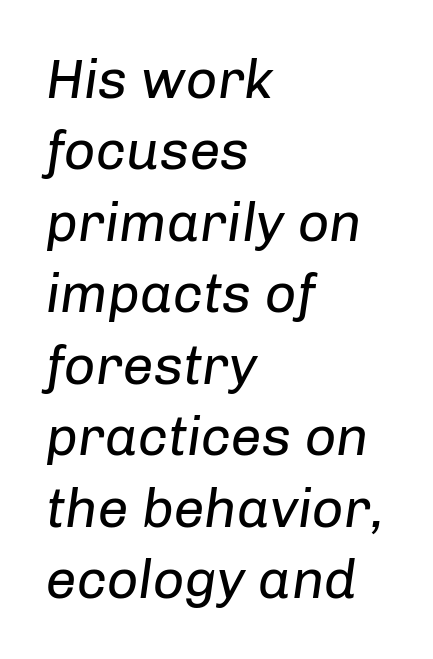
The image shows 55 px regular-weight type, italic (leaning right); set left-aligned, normal line spacing (1.3x), normal letter spacing, not underlined; low stroke contrast and a medium x-height.
